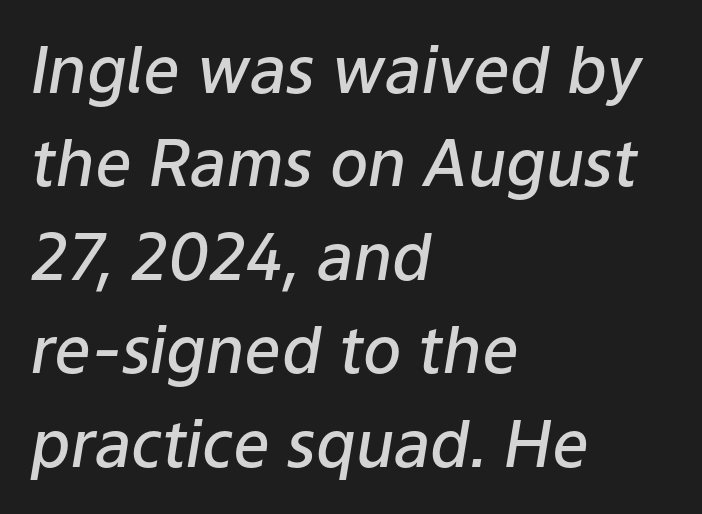
{"italic": "yes", "lean": "right", "slant_degrees": 9, "bold": "semi", "weight": "semibold", "width": "normal", "stroke_contrast": "low", "x_height": "medium", "monospaced": "no", "underline": "no", "align": "left", "line_spacing": "normal", "line_spacing_ratio": 1.46, "letter_spacing": "normal", "letter_spacing_em": 0.0, "glyph_px": 64}
